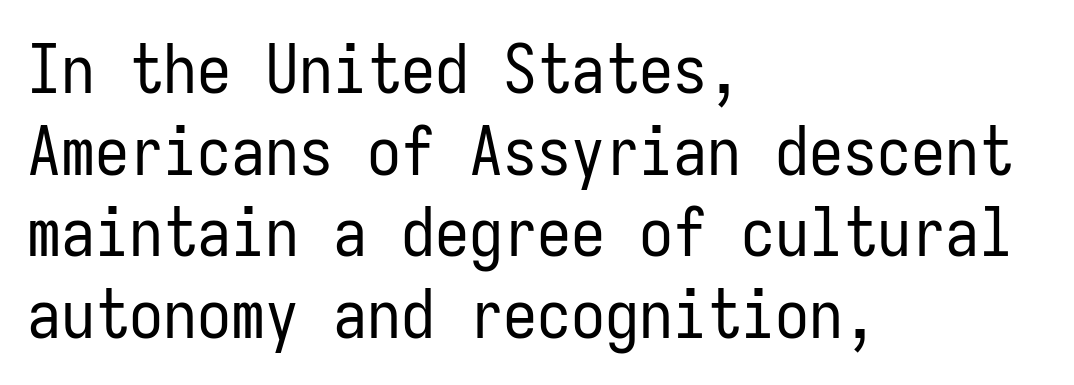
Note the uniform advance width — an 'i' takes as much space as an 'm'. The paragraph has a hard left edge and a soft right edge. Serif or sans? Sans — the stroke terminals are bare. Think standard paragraph weight, or any step lighter than that.
